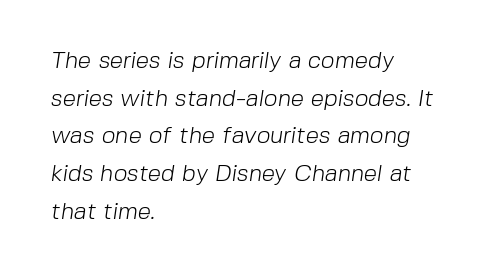
The image shows 24 px text type; set left-aligned, normal line spacing (1.57x), normal letter spacing, not underlined.
